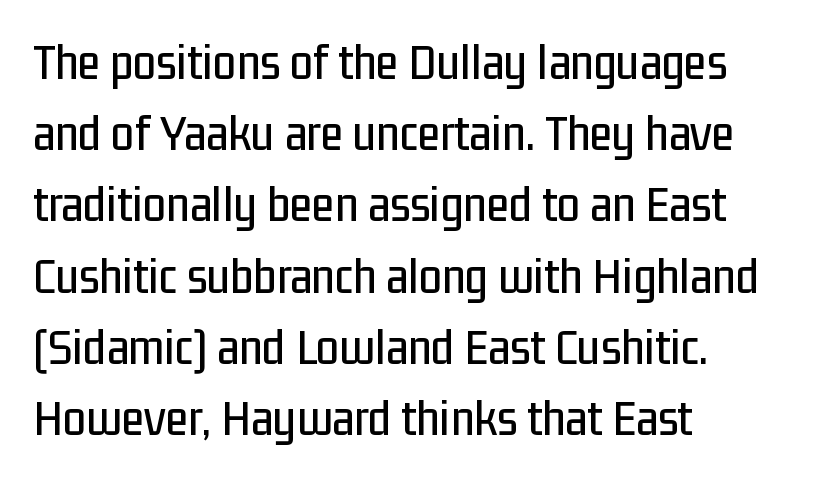
Q: Is the text italic (slanted)? A: No, it is upright.
Q: Is the typeface a serif or a sans-serif typeface? A: Sans-serif.
Q: Is the text underlined? A: No.
Q: How is the paragraph aligned? A: Left-aligned.
Q: Is the spacing between letters normal or unusually wide? A: Normal.
Q: Is the spacing between lines tight, normal or loose? A: Normal.
Q: Width (condensed, normal, or wide)? A: Condensed.
Q: Stroke contrast? A: Low.
Q: x-height? A: Medium.
Q: Monospaced? A: No.
